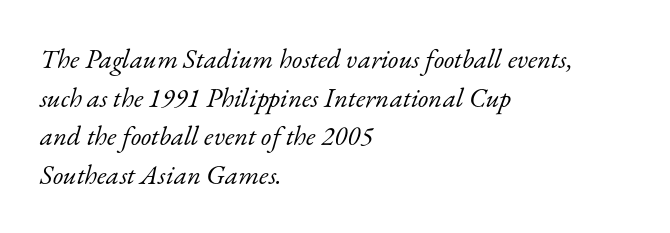
{"italic": "yes", "lean": "right", "slant_degrees": 17, "bold": "no", "underline": "no", "align": "left", "line_spacing": "normal", "line_spacing_ratio": 1.43, "letter_spacing": "normal", "letter_spacing_em": 0.0, "glyph_px": 27}
